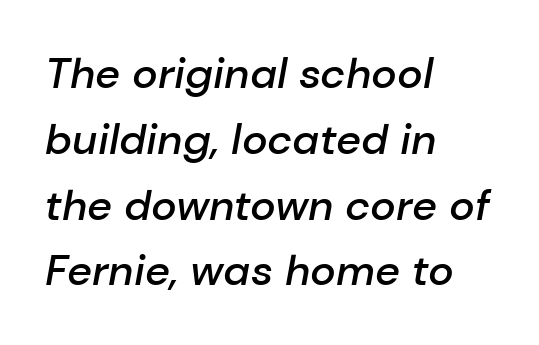
Q: Is the text bold? A: Semi-bold.
Q: Is the text italic (slanted)? A: Yes, it leans right by about 10 degrees.
Q: Is the text underlined? A: No.
Q: How is the paragraph aligned? A: Left-aligned.
Q: Is the spacing between letters normal or unusually wide? A: Normal.
Q: Is the spacing between lines tight, normal or loose? A: Normal.
Q: Width (condensed, normal, or wide)? A: Normal.
Q: Stroke contrast? A: Low.
Q: x-height? A: Medium.
Q: Monospaced? A: No.
